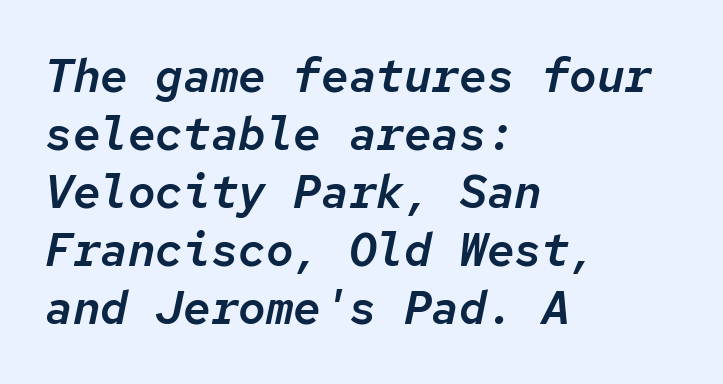
Q: Is the text italic (slanted)? A: Yes, it leans right by about 12 degrees.
Q: Is the text underlined? A: No.
Q: How is the paragraph aligned? A: Left-aligned.
Q: Is the spacing between letters normal or unusually wide? A: Normal.
Q: Is the spacing between lines tight, normal or loose? A: Normal.
Q: Width (condensed, normal, or wide)? A: Normal.
Q: Stroke contrast? A: Low.
Q: x-height? A: Medium.
Q: Monospaced? A: Yes.
